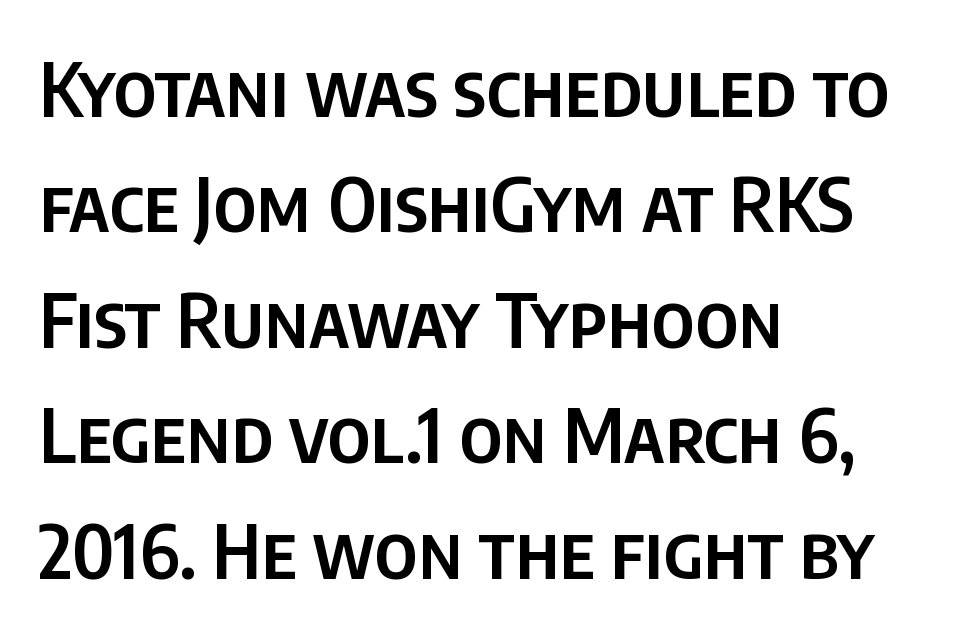
Q: Is the text bold? A: Semi-bold.
Q: Is the text italic (slanted)? A: No, it is upright.
Q: Is the typeface a serif or a sans-serif typeface? A: Sans-serif.
Q: Is the text underlined? A: No.
Q: How is the paragraph aligned? A: Left-aligned.
Q: Is the spacing between letters normal or unusually wide? A: Normal.
Q: Is the spacing between lines tight, normal or loose? A: Normal.
Q: Width (condensed, normal, or wide)? A: Condensed.
Q: Stroke contrast? A: Low.
Q: x-height? A: Large.
Q: Monospaced? A: No.
